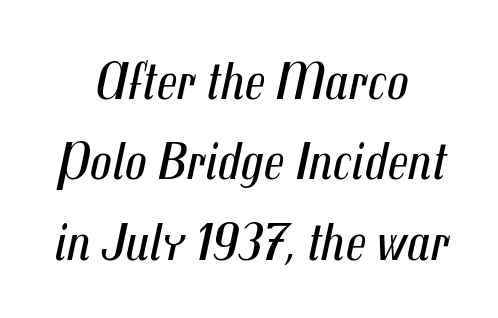
The image shows 54 px regular-weight, condensed type, italic (leaning right); set centered, normal line spacing (1.49x), normal letter spacing, not underlined; medium stroke contrast and a medium x-height.
